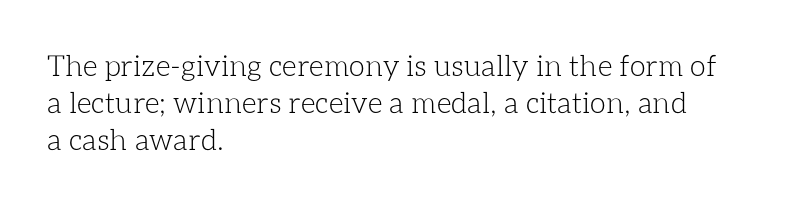
Line spacing here is normal. Only glyphs here, with clear space below each row. Where is the straight margin? On the left. The letters advance in unequal steps, a hallmark of proportional type. The font's upright variant was chosen for this text.
